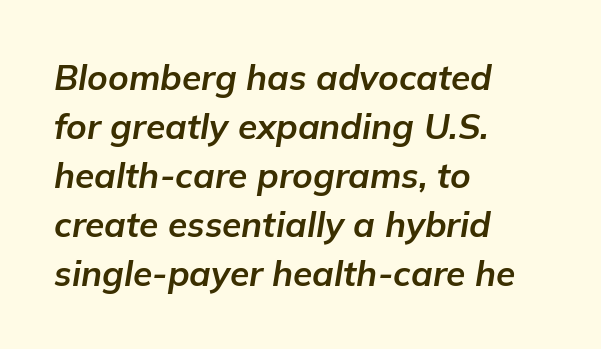
The image shows 35 px bold type, italic (leaning right); set left-aligned, normal line spacing (1.4x), normal letter spacing, not underlined; low stroke contrast and a medium x-height.
